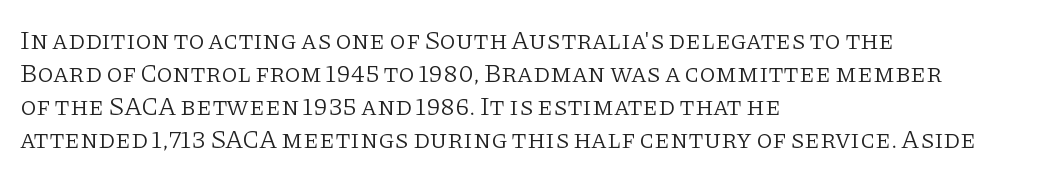
Q: Is the text bold? A: No.
Q: Is the text italic (slanted)? A: No, it is upright.
Q: Is the text underlined? A: No.
Q: How is the paragraph aligned? A: Left-aligned.
Q: Is the spacing between letters normal or unusually wide? A: Normal.
Q: Is the spacing between lines tight, normal or loose? A: Normal.
